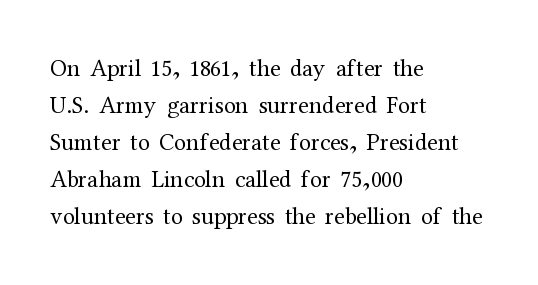
Q: Is the text bold? A: No.
Q: Is the text italic (slanted)? A: No, it is upright.
Q: Is the text underlined? A: No.
Q: How is the paragraph aligned? A: Left-aligned.
Q: Is the spacing between letters normal or unusually wide? A: Normal.
Q: Is the spacing between lines tight, normal or loose? A: Normal.
